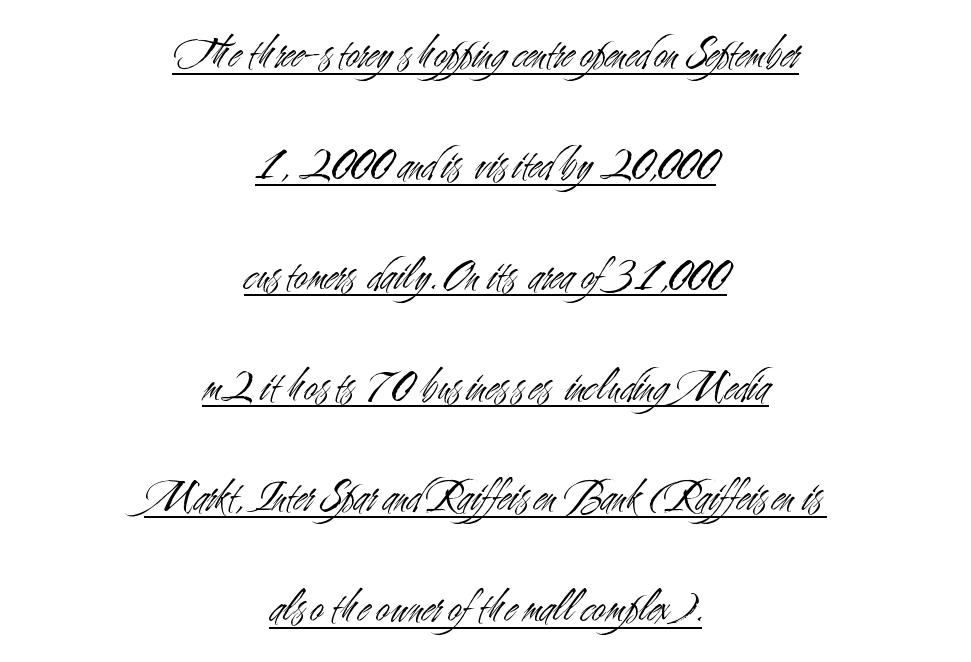
The image shows 46 px light, condensed sans-serif type; set centered, loose line spacing (2.41x), normal letter spacing, underlined; medium stroke contrast and a small x-height.
